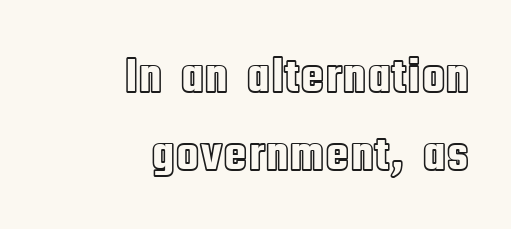
Q: Is the text italic (slanted)? A: No, it is upright.
Q: Is the text underlined? A: No.
Q: How is the paragraph aligned? A: Right-aligned.
Q: Is the spacing between letters normal or unusually wide? A: Normal.
Q: Is the spacing between lines tight, normal or loose? A: Normal.
Q: Width (condensed, normal, or wide)? A: Condensed.
Q: x-height? A: Large.
Q: Monospaced? A: No.
